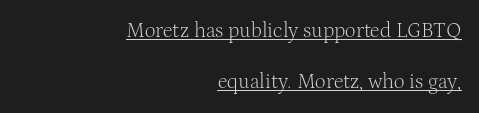
The image shows 21 px text type, upright; set right-aligned, loose line spacing (2.43x), normal letter spacing, underlined.
